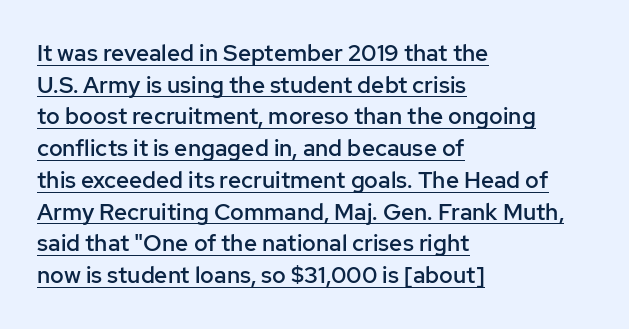
Q: Is the text bold? A: Semi-bold.
Q: Is the text italic (slanted)? A: No, it is upright.
Q: Is the text underlined? A: Yes.
Q: How is the paragraph aligned? A: Left-aligned.
Q: Is the spacing between letters normal or unusually wide? A: Normal.
Q: Is the spacing between lines tight, normal or loose? A: Normal.
